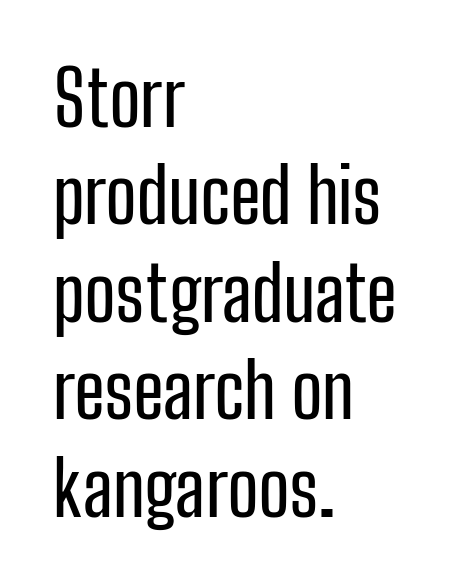
Q: Is the text italic (slanted)? A: No, it is upright.
Q: Is the typeface a serif or a sans-serif typeface? A: Sans-serif.
Q: Is the text underlined? A: No.
Q: How is the paragraph aligned? A: Left-aligned.
Q: Is the spacing between letters normal or unusually wide? A: Normal.
Q: Is the spacing between lines tight, normal or loose? A: Normal.
Q: Width (condensed, normal, or wide)? A: Condensed.
Q: Stroke contrast? A: Low.
Q: x-height? A: Medium.
Q: Monospaced? A: No.
